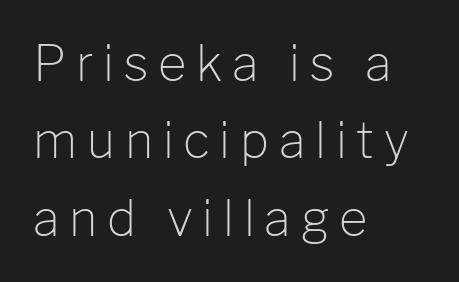
Does extra space separate the letters? Yes, quite a lot of it. In terms of letterform style, serifs are entirely absent. The vertical gap from one line to the next is medium. Posture: vertical.
